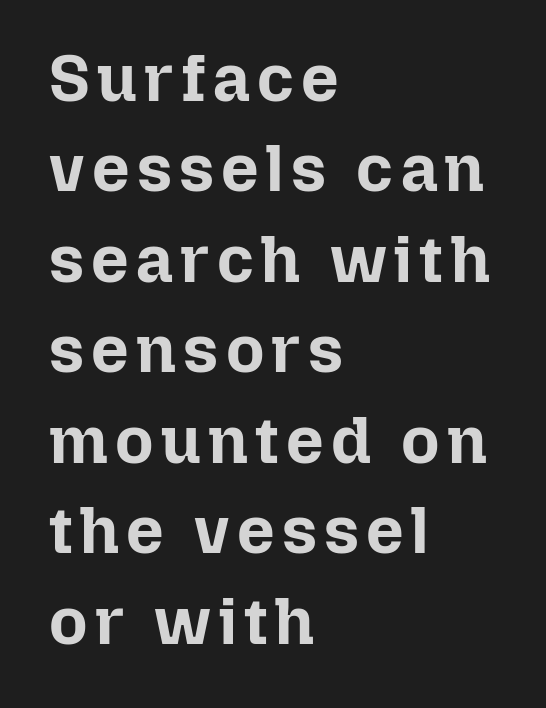
A bare baseline throughout the passage. Horizontal alignment here is leftward, the default for most running prose. Do the characters align in a grid? No, the font is proportional. Honestly, the row spacing looks completely unremarkable.
